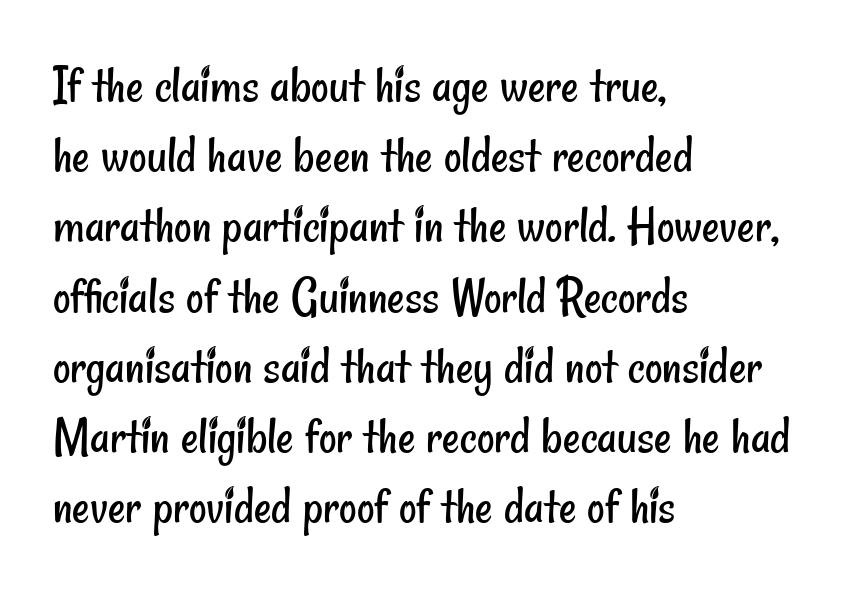
The image shows 54 px regular-weight, condensed sans-serif type; set left-aligned, normal line spacing (1.3x), normal letter spacing, not underlined; low stroke contrast and a small x-height.
